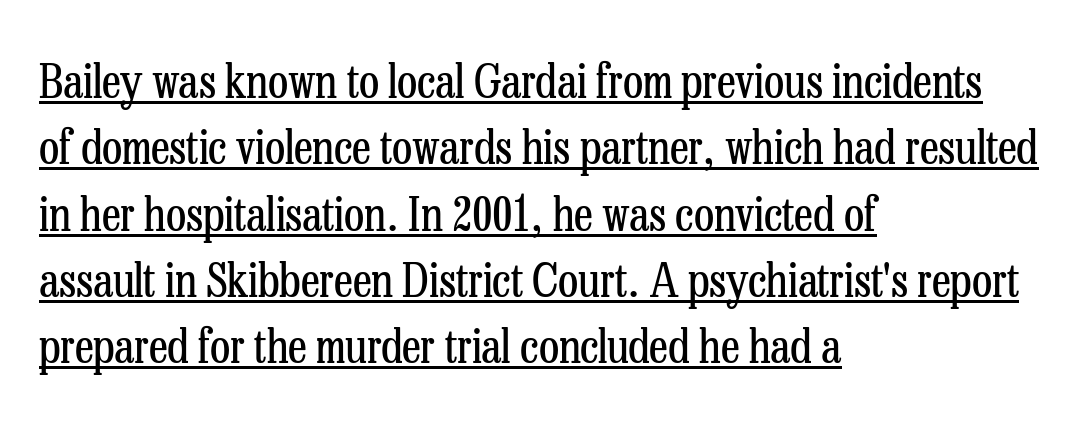
The image shows 47 px regular-weight, condensed serif type, upright; set left-aligned, normal line spacing (1.41x), normal letter spacing, underlined; low stroke contrast and a medium x-height.
